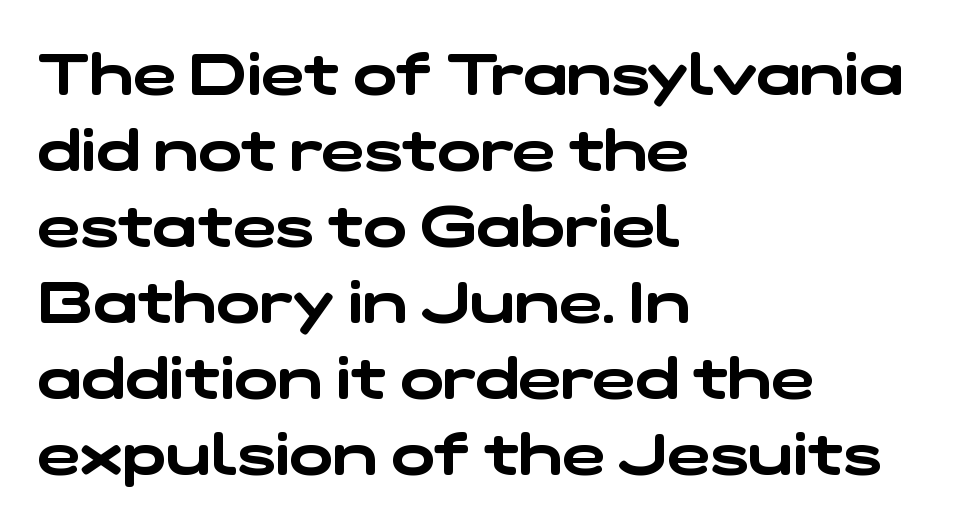
Honestly, there is no underline to notice here at all. Is the letter spacing exaggerated? No — it looks like the ordinary default. This rendering employs a face without finishing strokes, i.e., a sans-serif. This rendering uses left alignment, leaving the right contour irregular.
